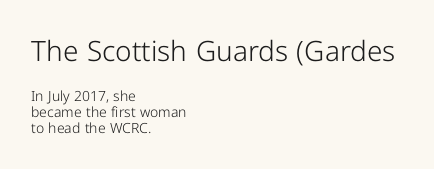
{"serif": "no", "italic": "no", "bold": "no", "weight": "light", "width": "normal", "stroke_contrast": "low", "x_height": "medium", "monospaced": "no", "underline": "no", "align": "left", "line_spacing": "tight", "line_spacing_ratio": 1.15, "letter_spacing": "normal", "letter_spacing_em": 0.0, "larger_block": "first", "size_ratio": 2.0, "glyph_px": 28}
